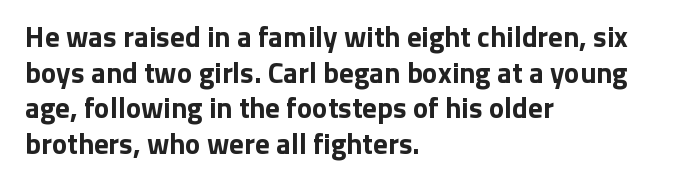
Q: Is the text bold? A: Yes.
Q: Is the text italic (slanted)? A: No, it is upright.
Q: Is the typeface a serif or a sans-serif typeface? A: Sans-serif.
Q: Is the text underlined? A: No.
Q: How is the paragraph aligned? A: Left-aligned.
Q: Is the spacing between letters normal or unusually wide? A: Normal.
Q: Width (condensed, normal, or wide)? A: Normal.
Q: Stroke contrast? A: Low.
Q: x-height? A: Medium.
Q: Monospaced? A: No.
